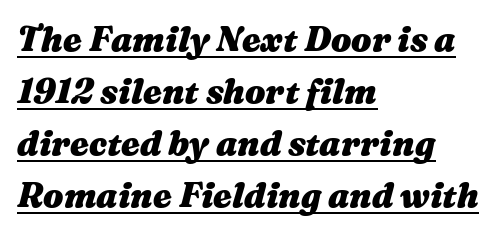
{"italic": "yes", "lean": "right", "slant_degrees": 16, "bold": "yes", "weight": "heavy", "width": "wide", "stroke_contrast": "medium", "x_height": "medium", "monospaced": "no", "underline": "yes", "align": "left", "line_spacing": "normal", "line_spacing_ratio": 1.53, "letter_spacing": "normal", "letter_spacing_em": 0.0, "glyph_px": 34}
